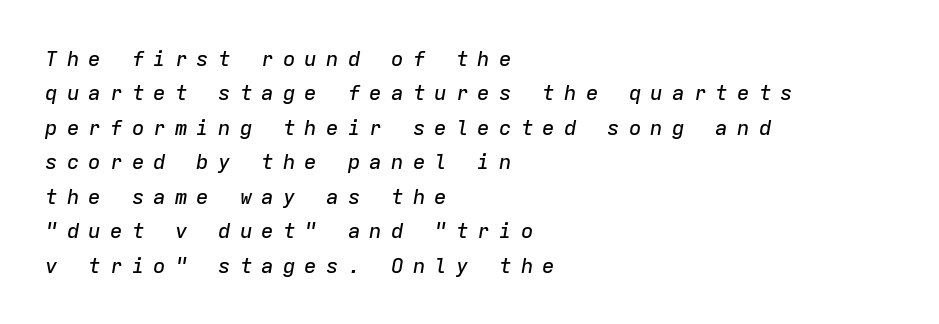
{"italic": "yes", "lean": "right", "slant_degrees": 9, "underline": "no", "align": "left", "line_spacing": "normal", "line_spacing_ratio": 1.64, "letter_spacing": "wide", "letter_spacing_em": 0.43, "glyph_px": 21}
